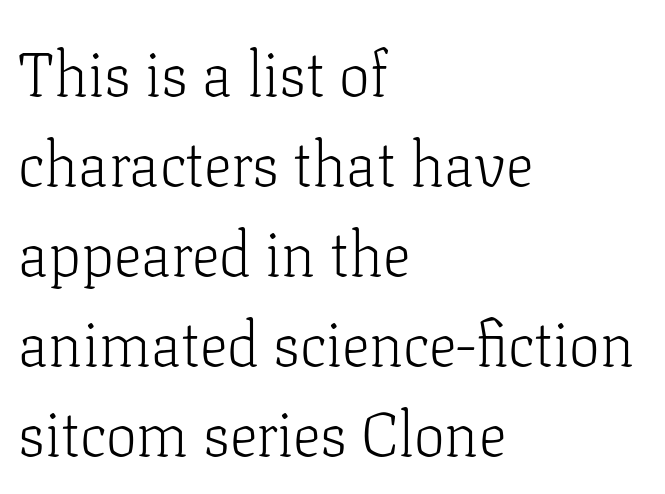
The image shows 62 px light serif type, upright; set left-aligned, normal line spacing (1.45x), normal letter spacing, not underlined; low stroke contrast and a medium x-height.
